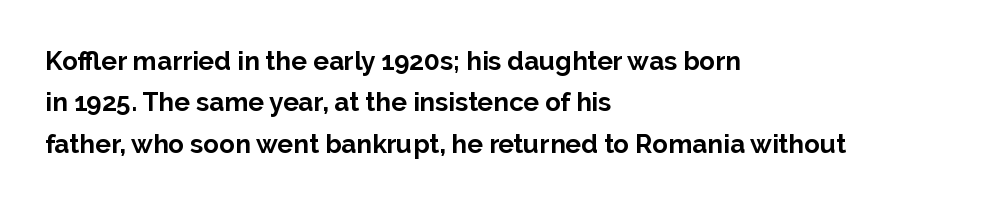
Descenders are the only things crossing below the line. Honestly, the row spacing looks completely unremarkable. The font is running at its bold setting. Inter-character spacing is left at the font's built-in metrics. Vertical strokes here are truly vertical.
